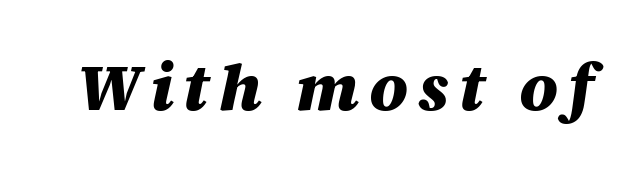
Q: Is the text bold? A: Yes.
Q: Is the text italic (slanted)? A: Yes, it leans right by about 12 degrees.
Q: Is the text underlined? A: No.
Q: Width (condensed, normal, or wide)? A: Normal.
Q: Stroke contrast? A: Medium.
Q: x-height? A: Large.
Q: Monospaced? A: No.
